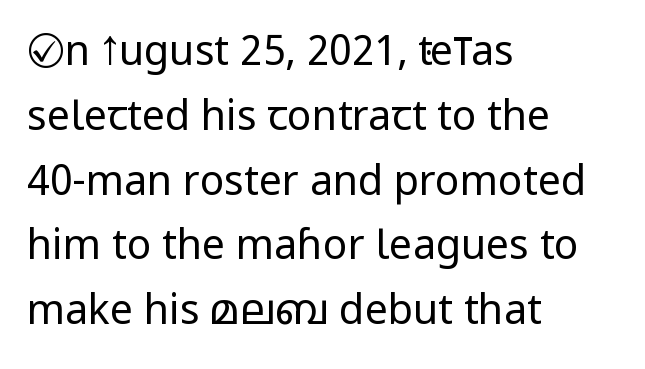
Q: Is the text bold? A: No.
Q: Is the text italic (slanted)? A: No, it is upright.
Q: Is the typeface a serif or a sans-serif typeface? A: Sans-serif.
Q: Is the text underlined? A: No.
Q: How is the paragraph aligned? A: Left-aligned.
Q: Is the spacing between letters normal or unusually wide? A: Normal.
Q: Is the spacing between lines tight, normal or loose? A: Normal.
Q: Width (condensed, normal, or wide)? A: Condensed.
Q: Stroke contrast? A: Low.
